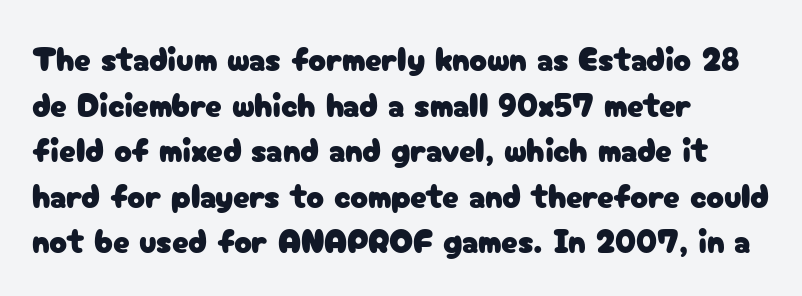
Q: Is the text italic (slanted)? A: No, it is upright.
Q: Is the typeface a serif or a sans-serif typeface? A: Sans-serif.
Q: Is the text underlined? A: No.
Q: How is the paragraph aligned? A: Left-aligned.
Q: Is the spacing between letters normal or unusually wide? A: Normal.
Q: Is the spacing between lines tight, normal or loose? A: Normal.
Q: Width (condensed, normal, or wide)? A: Normal.
Q: Stroke contrast? A: Low.
Q: x-height? A: Medium.
Q: Monospaced? A: No.
